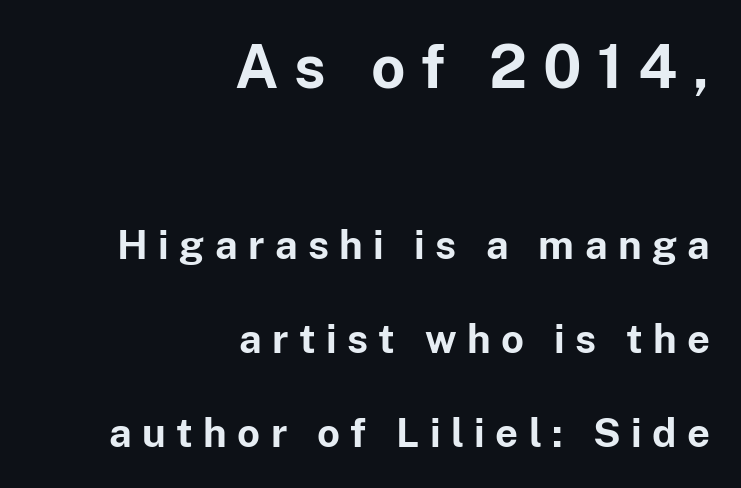
{"serif": "no", "italic": "no", "bold": "yes", "weight": "bold", "width": "normal", "stroke_contrast": "low", "x_height": "medium", "monospaced": "no", "underline": "no", "align": "right", "line_spacing": "loose", "line_spacing_ratio": 2.36, "letter_spacing": "wide", "letter_spacing_em": 0.26, "larger_block": "first", "size_ratio": 1.5, "glyph_px": 60}
